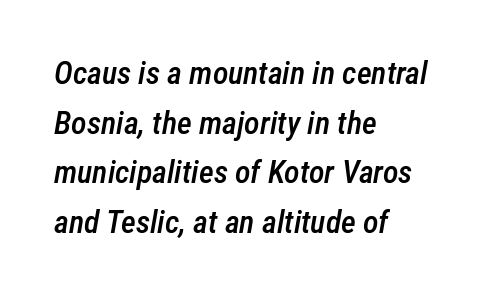
The passage shown is typed in a proportional face where columns would drift. Does the copy run flush right? No — it runs flush left. Evenly set lines give the paragraph a standard silhouette. Bold? Not quite — semibold, heavier than regular but stopping short. Posture: slanted. Glyph-to-glyph distance matches everyday printed text.
